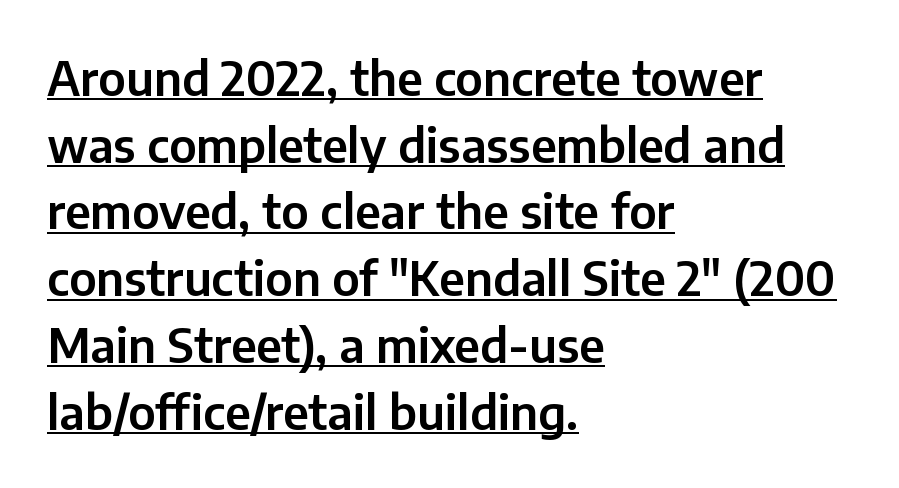
The image shows 47 px sans-serif type, upright; set left-aligned, normal line spacing (1.42x), normal letter spacing, underlined; low stroke contrast and a medium x-height.
